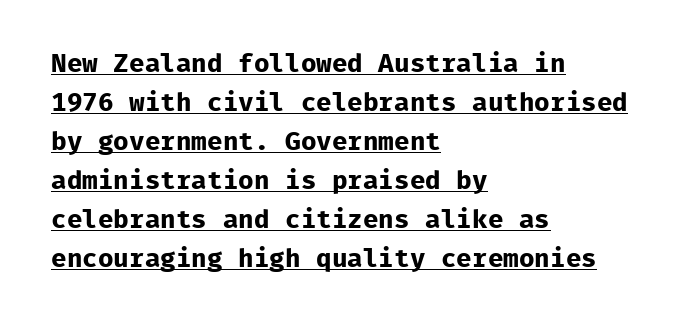
The rendering keeps characters at their native spacing. Italic? Not at all — the glyphs are vertical. Emphasis is given by a line drawn under the lettering. Rows of type keep a routine distance in the vertical direction. Casual observation: everything's shoved over to the left.
